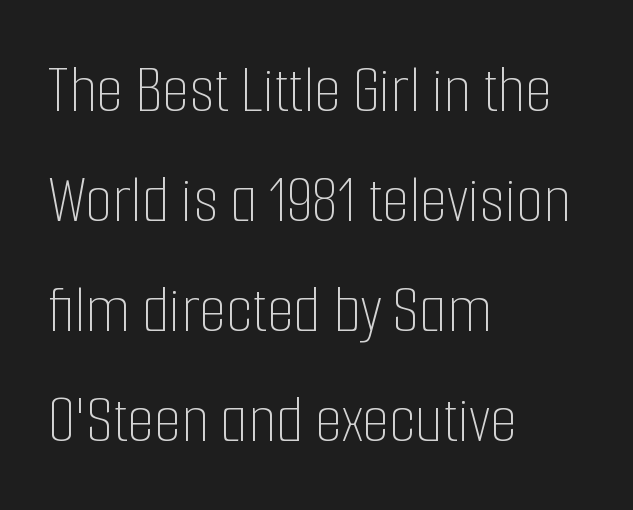
{"italic": "no", "bold": "no", "weight": "thin", "width": "condensed", "stroke_contrast": "low", "x_height": "medium", "monospaced": "no", "underline": "no", "align": "left", "line_spacing": "normal", "line_spacing_ratio": 1.57, "letter_spacing": "normal", "letter_spacing_em": 0.0, "glyph_px": 70}
